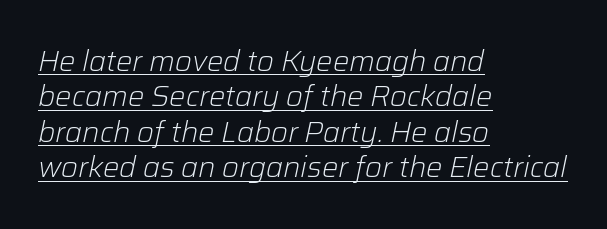
The image shows 29 px light type, italic (leaning right); set left-aligned, line spacing 1.22x, normal letter spacing, underlined; low stroke contrast and a medium x-height.
